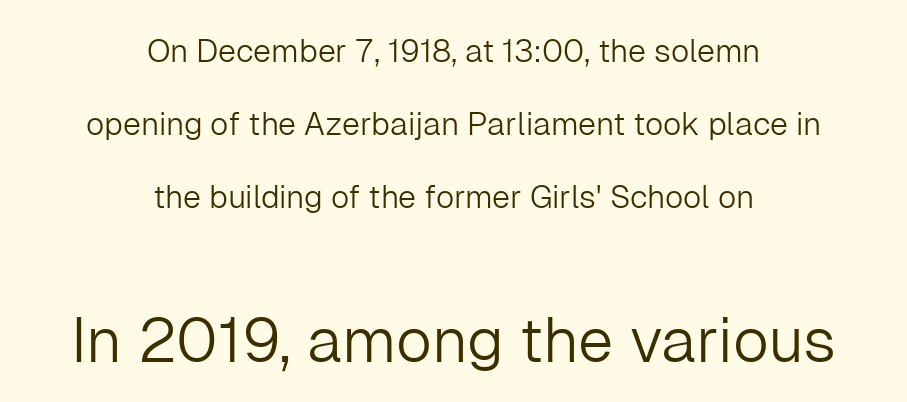
{"serif": "no", "italic": "no", "bold": "no", "weight": "light", "width": "normal", "stroke_contrast": "low", "x_height": "medium", "monospaced": "no", "underline": "no", "align": "center", "line_spacing": "loose", "line_spacing_ratio": 2.28, "letter_spacing": "normal", "letter_spacing_em": 0.0, "larger_block": "second", "size_ratio": 1.97, "glyph_px": 63}
